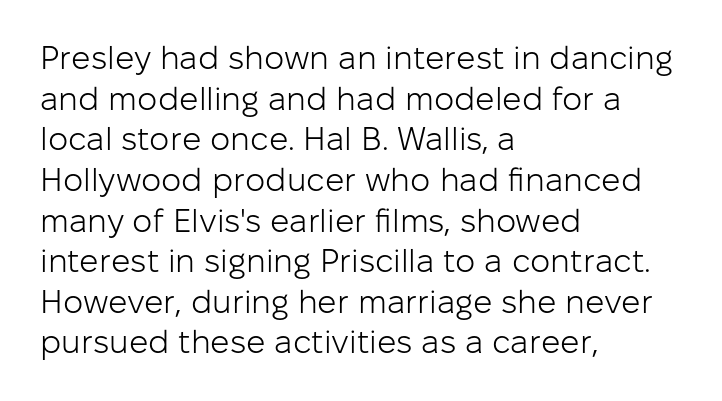
The image shows 32 px light sans-serif type, upright; set left-aligned, normal line spacing (1.27x), normal letter spacing, not underlined; low stroke contrast and a medium x-height.
